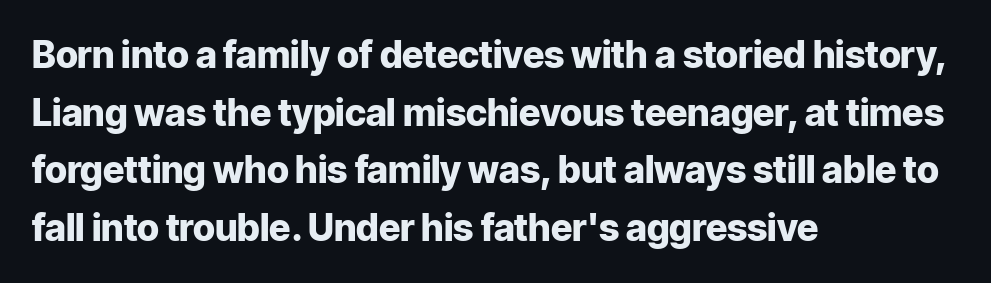
{"serif": "no", "italic": "no", "bold": "yes", "weight": "heavy", "width": "normal", "stroke_contrast": "low", "x_height": "medium", "monospaced": "no", "underline": "no", "align": "left", "line_spacing": "normal", "line_spacing_ratio": 1.56, "letter_spacing": "normal", "letter_spacing_em": 0.0, "glyph_px": 37}
